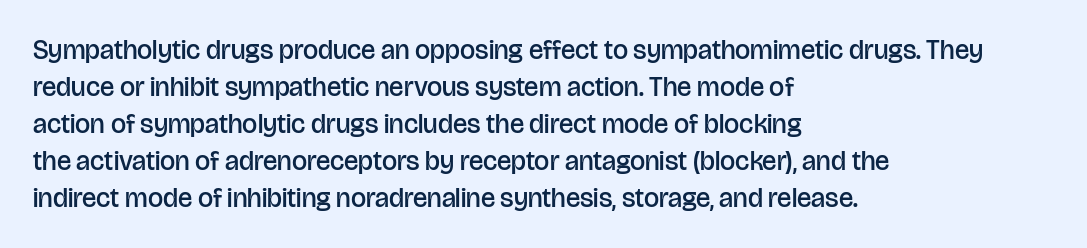
The image shows 27 px text type, upright; set left-aligned, normal line spacing (1.37x), normal letter spacing, not underlined.
